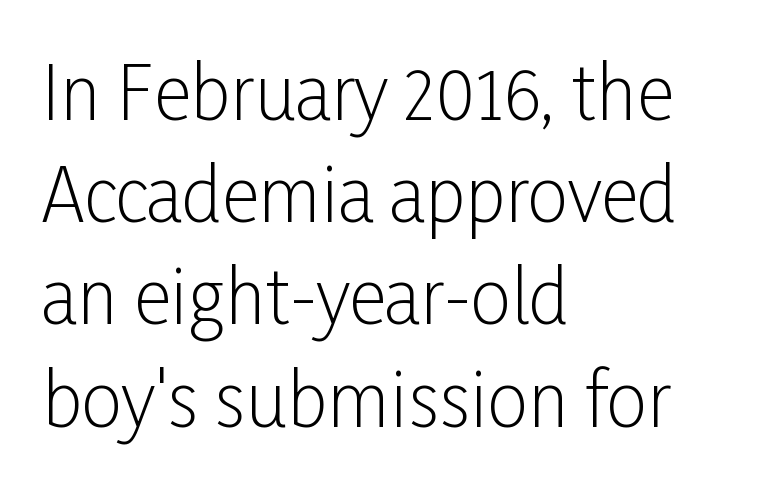
No chunkiness to these letters — they're not bold. Character widths vary here, with narrow letters taking less room than wide ones. How would I describe the line gaps? Plain and ordinary. A typesetter would label this face a sans.
